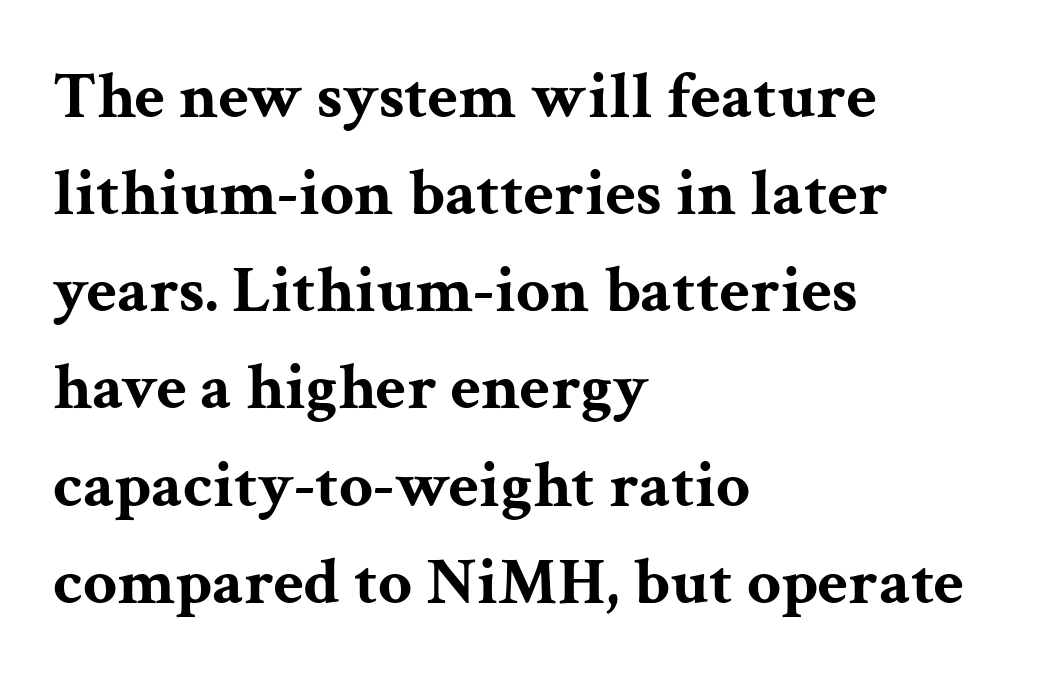
Q: Is the text bold? A: Yes.
Q: Is the text italic (slanted)? A: No, it is upright.
Q: Is the typeface a serif or a sans-serif typeface? A: Serif.
Q: Is the text underlined? A: No.
Q: How is the paragraph aligned? A: Left-aligned.
Q: Is the spacing between letters normal or unusually wide? A: Normal.
Q: Is the spacing between lines tight, normal or loose? A: Normal.
Q: Width (condensed, normal, or wide)? A: Wide.
Q: Stroke contrast? A: Medium.
Q: x-height? A: Medium.
Q: Monospaced? A: No.
